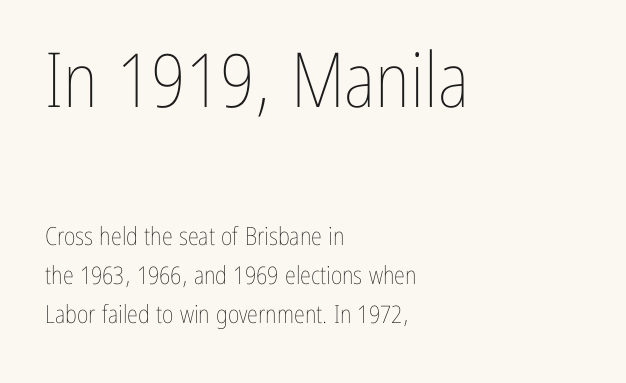
The image shows 76 px thin, condensed type, upright; set left-aligned, normal line spacing (1.56x), normal letter spacing, not underlined; the first (top) block is 3.04x larger; low stroke contrast and a medium x-height.
